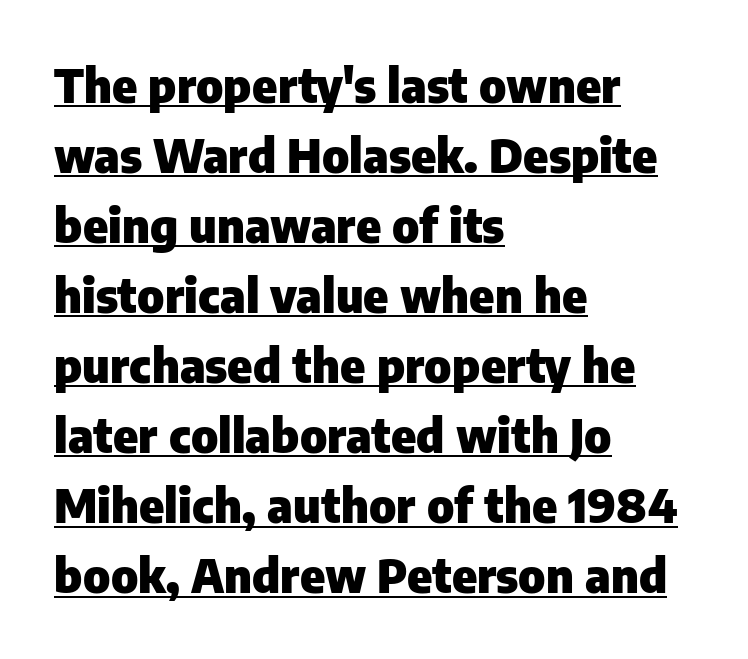
The image shows 47 px heavy sans-serif type, upright; set left-aligned, normal line spacing (1.49x), normal letter spacing, underlined; low stroke contrast and a medium x-height.
